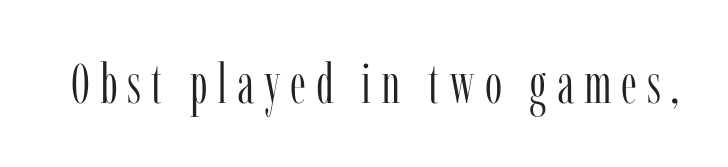
{"serif": "yes", "italic": "no", "bold": "no", "weight": "light", "width": "condensed", "stroke_contrast": "low", "x_height": "medium", "monospaced": "no", "underline": "no", "glyph_px": 55}
